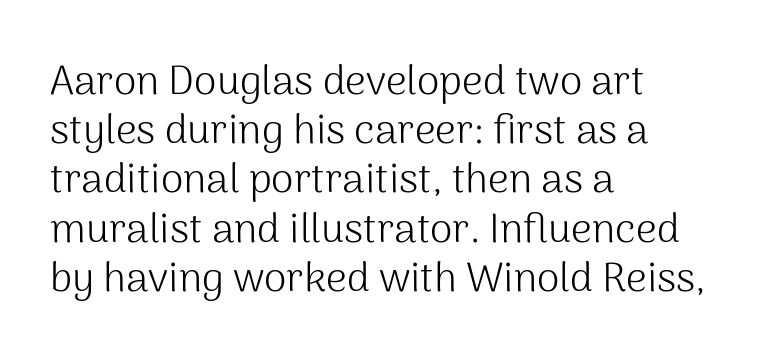
{"serif": "no", "italic": "no", "bold": "no", "weight": "light", "width": "normal", "stroke_contrast": "medium", "x_height": "medium", "monospaced": "no", "underline": "no", "align": "left", "line_spacing_ratio": 1.2, "letter_spacing": "normal", "letter_spacing_em": 0.0, "glyph_px": 41}
